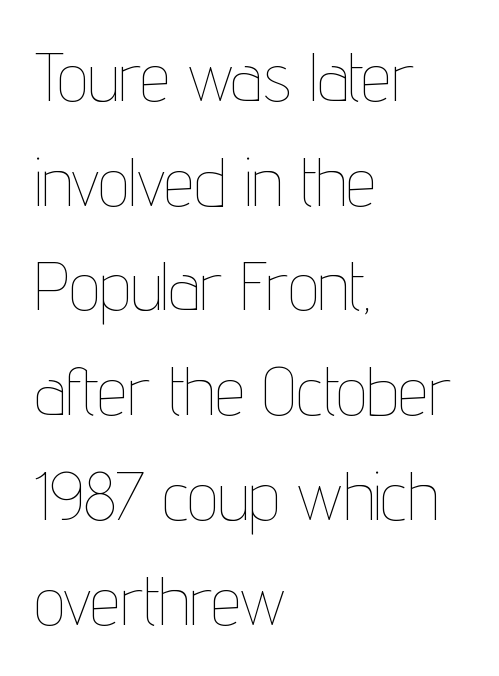
The image shows 68 px thin, condensed type, upright; set left-aligned, normal line spacing (1.54x), normal letter spacing, not underlined; low stroke contrast and a medium x-height.
